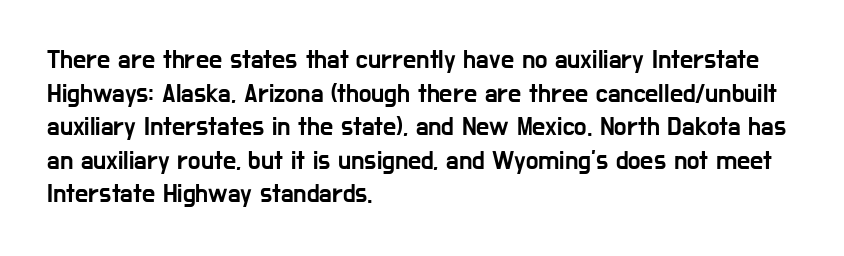
Q: Is the text italic (slanted)? A: No, it is upright.
Q: Is the text underlined? A: No.
Q: How is the paragraph aligned? A: Left-aligned.
Q: Is the spacing between letters normal or unusually wide? A: Normal.
Q: Is the spacing between lines tight, normal or loose? A: Normal.
